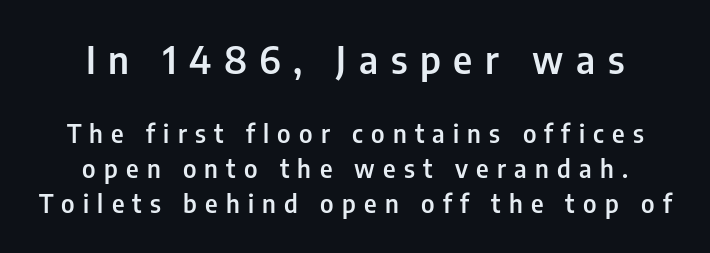
{"serif": "no", "italic": "no", "bold": "semi", "weight": "semibold", "width": "condensed", "stroke_contrast": "low", "x_height": "medium", "monospaced": "no", "underline": "no", "align": "center", "line_spacing": "normal", "line_spacing_ratio": 1.39, "letter_spacing": "wide", "letter_spacing_em": 0.33, "larger_block": "first", "size_ratio": 1.52, "glyph_px": 38}
